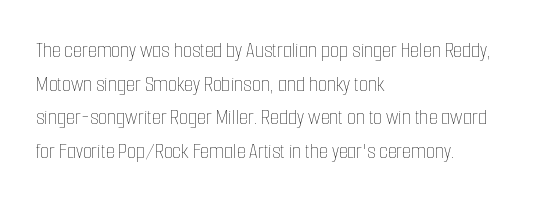
{"italic": "no", "bold": "no", "underline": "no", "align": "left", "line_spacing": "normal", "line_spacing_ratio": 1.46, "letter_spacing": "normal", "letter_spacing_em": 0.0, "glyph_px": 23}
